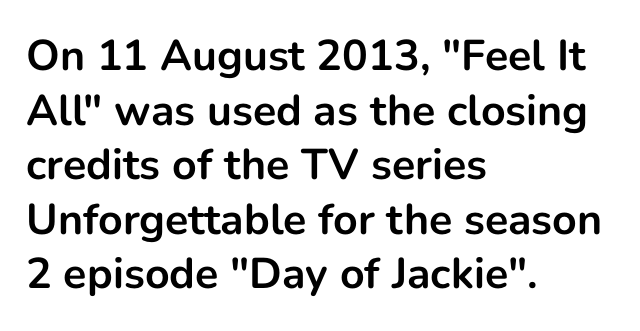
The image shows 43 px bold sans-serif type, upright; set left-aligned, normal line spacing (1.27x), normal letter spacing, not underlined; low stroke contrast and a medium x-height.
